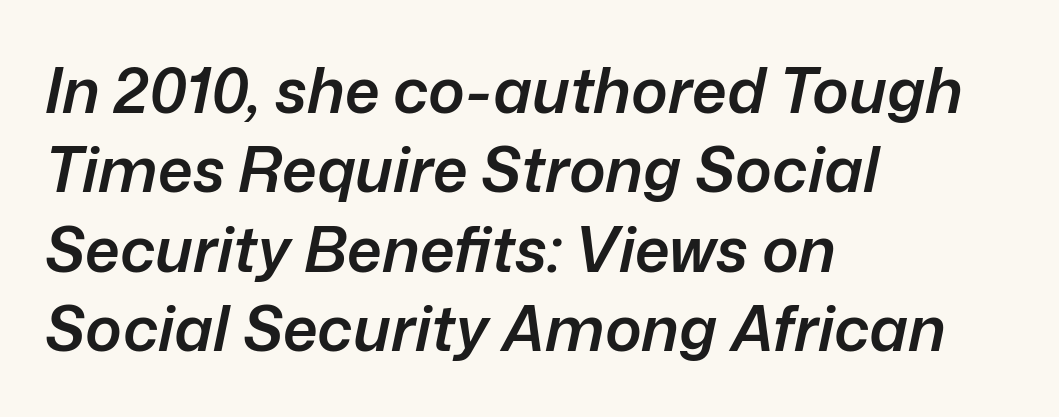
{"italic": "yes", "lean": "right", "slant_degrees": 12, "bold": "semi", "weight": "semibold", "width": "normal", "stroke_contrast": "low", "x_height": "medium", "monospaced": "no", "underline": "no", "align": "left", "line_spacing": "normal", "line_spacing_ratio": 1.28, "letter_spacing": "normal", "letter_spacing_em": 0.0, "glyph_px": 62}
